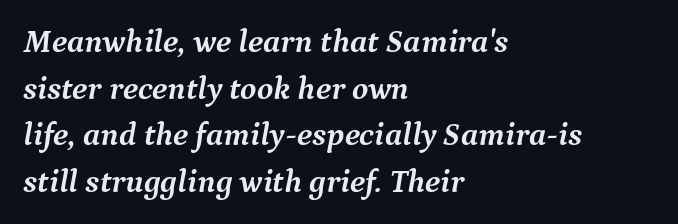
The image shows 33 px semibold serif type, italic (leaning right); set left-aligned, normal line spacing (1.41x), normal letter spacing, not underlined; medium stroke contrast and a medium x-height.
